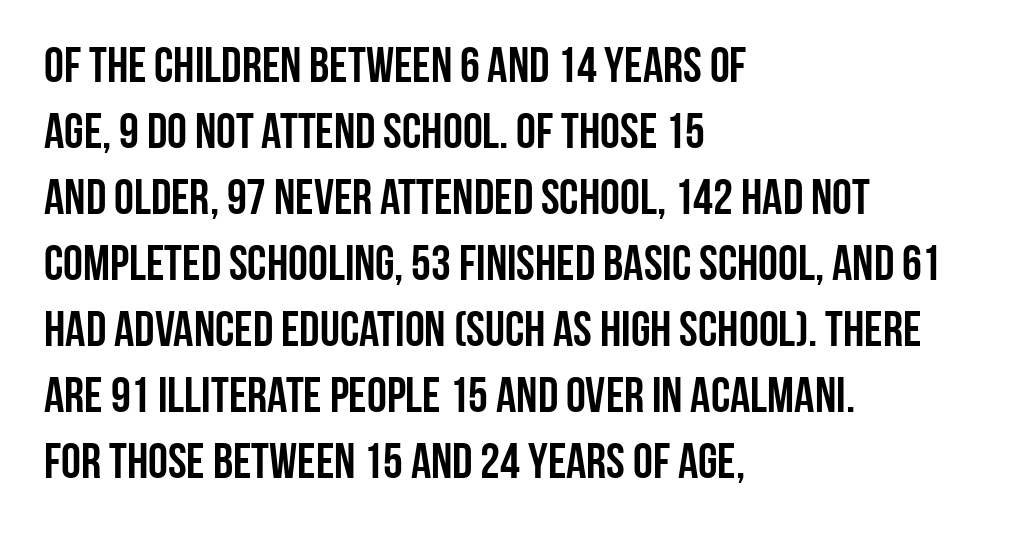
Q: Is the text italic (slanted)? A: No, it is upright.
Q: Is the typeface a serif or a sans-serif typeface? A: Sans-serif.
Q: Is the text underlined? A: No.
Q: How is the paragraph aligned? A: Left-aligned.
Q: Is the spacing between letters normal or unusually wide? A: Normal.
Q: Is the spacing between lines tight, normal or loose? A: Normal.
Q: Width (condensed, normal, or wide)? A: Condensed.
Q: Stroke contrast? A: Low.
Q: x-height? A: Large.
Q: Monospaced? A: No.
